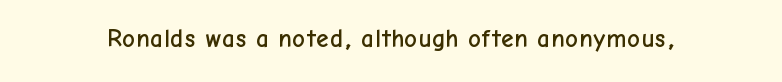
If you drew a line through each stem, it would be perfectly vertical. Characters follow at the spacing the type designer built in. The words here are not underlined.
